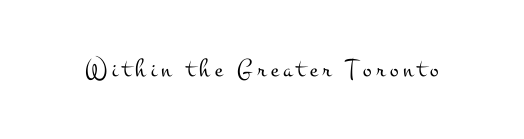
On a weight scale, this lands at 450 or below. The gap between lines stays unmarked.
